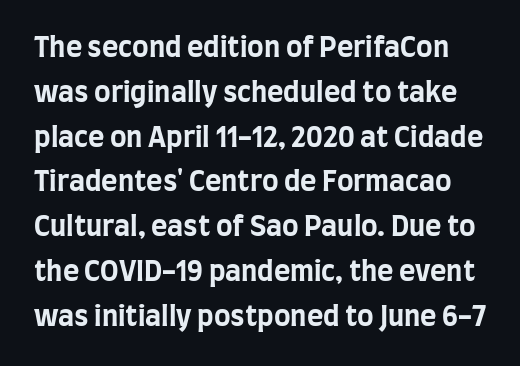
Looks like regular typesetting: each glyph gets only the width it needs. Interline gaps are of average width in this sample. Only glyphs here, with clear space below each row. Does the weight exceed regular? Yes, all the way to bold.
